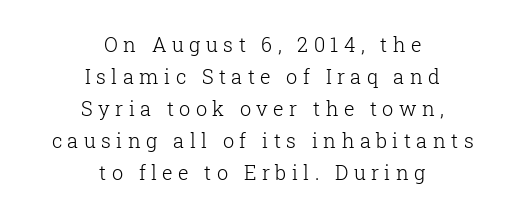
{"italic": "no", "bold": "no", "underline": "no", "align": "center", "line_spacing": "normal", "line_spacing_ratio": 1.6, "letter_spacing": "wide", "letter_spacing_em": 0.27, "glyph_px": 20}
